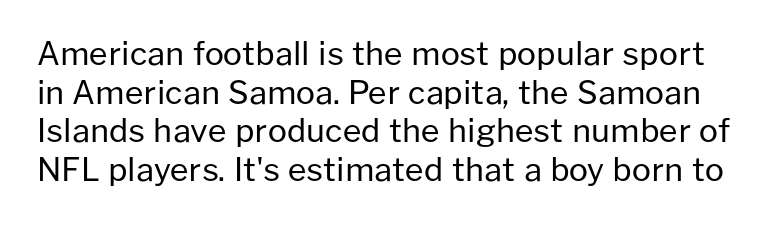
The image shows 32 px regular-weight sans-serif type, upright; set line spacing 1.21x, normal letter spacing, not underlined; low stroke contrast and a medium x-height.
